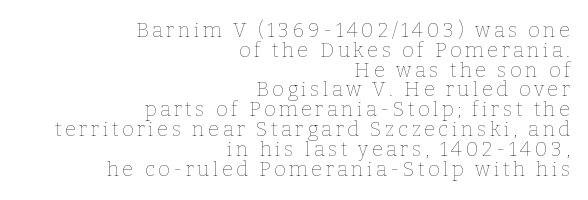
Q: Is the text bold? A: No.
Q: Is the text italic (slanted)? A: No, it is upright.
Q: Is the text underlined? A: No.
Q: How is the paragraph aligned? A: Right-aligned.
Q: Is the spacing between lines tight, normal or loose? A: Tight.
